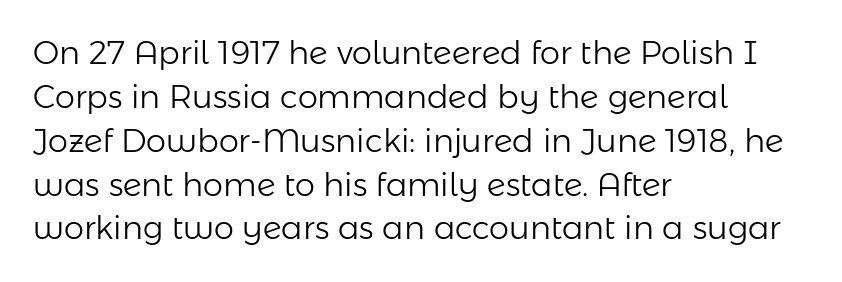
{"serif": "no", "italic": "no", "bold": "no", "weight": "light", "width": "normal", "stroke_contrast": "low", "x_height": "medium", "monospaced": "no", "underline": "no", "align": "left", "line_spacing": "normal", "line_spacing_ratio": 1.37, "letter_spacing": "normal", "letter_spacing_em": 0.0, "glyph_px": 32}
